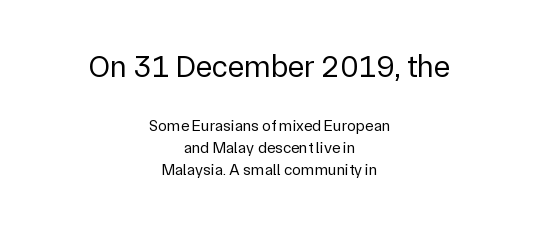
{"serif": "no", "italic": "no", "bold": "no", "weight": "regular", "width": "normal", "stroke_contrast": "low", "x_height": "medium", "monospaced": "no", "underline": "no", "align": "center", "line_spacing": "normal", "line_spacing_ratio": 1.38, "letter_spacing": "normal", "letter_spacing_em": 0.0, "larger_block": "first", "size_ratio": 1.94, "glyph_px": 31}
